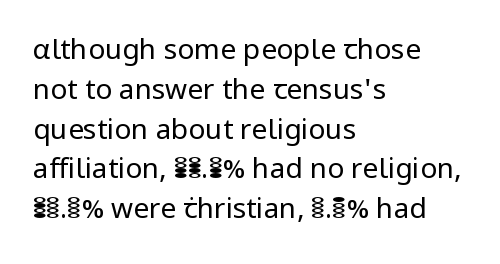
{"serif": "no", "italic": "no", "bold": "no", "weight": "regular", "width": "normal", "stroke_contrast": "low", "x_height": "medium", "monospaced": "no", "underline": "no", "align": "left", "line_spacing": "normal", "line_spacing_ratio": 1.42, "letter_spacing": "normal", "letter_spacing_em": 0.0, "glyph_px": 28}
